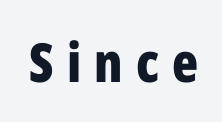
Q: Is the text bold? A: Yes.
Q: Is the text italic (slanted)? A: No, it is upright.
Q: Is the typeface a serif or a sans-serif typeface? A: Sans-serif.
Q: Is the text underlined? A: No.
Q: Is the spacing between letters normal or unusually wide? A: Unusually wide.
Q: Width (condensed, normal, or wide)? A: Condensed.
Q: Stroke contrast? A: Low.
Q: x-height? A: Medium.
Q: Monospaced? A: No.
